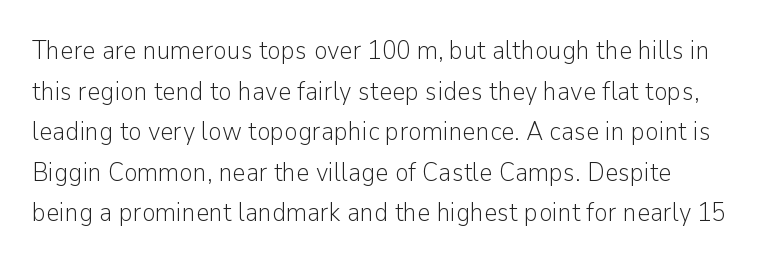
Ink coverage per letter is moderate at most. Decoration check: the copy has no underline. The rendering uses a moderate line-height, typical for paragraphs. Look at the tracking — it's just the regular setting, nothing added. The letters stand straight up with perfectly vertical stems.
